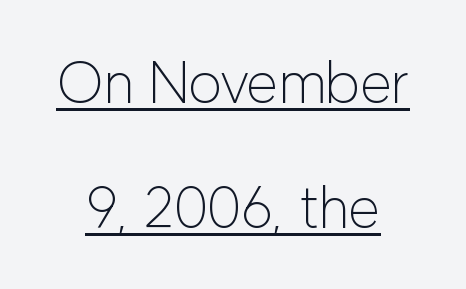
The image shows 58 px light sans-serif type, upright; set loose line spacing (2.15x), normal letter spacing, underlined; low stroke contrast and a medium x-height.
